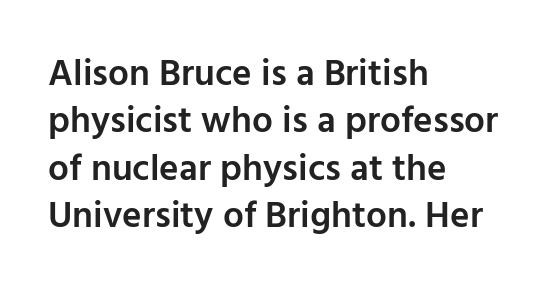
Quick note: underline off. Does the type have serifs? No, each stem ends abruptly. Designer's note — italics off, roman on. These lines carry some extra weight — a demibold, not a full bold.
